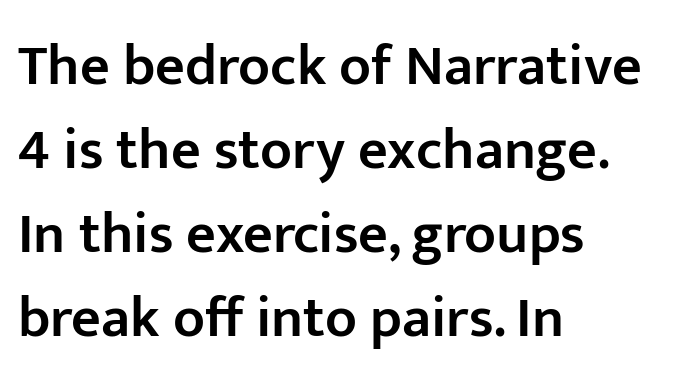
Q: Is the text bold? A: Semi-bold.
Q: Is the text italic (slanted)? A: No, it is upright.
Q: Is the typeface a serif or a sans-serif typeface? A: Sans-serif.
Q: Is the text underlined? A: No.
Q: How is the paragraph aligned? A: Left-aligned.
Q: Is the spacing between letters normal or unusually wide? A: Normal.
Q: Is the spacing between lines tight, normal or loose? A: Normal.
Q: Width (condensed, normal, or wide)? A: Normal.
Q: Stroke contrast? A: Low.
Q: x-height? A: Medium.
Q: Monospaced? A: No.
